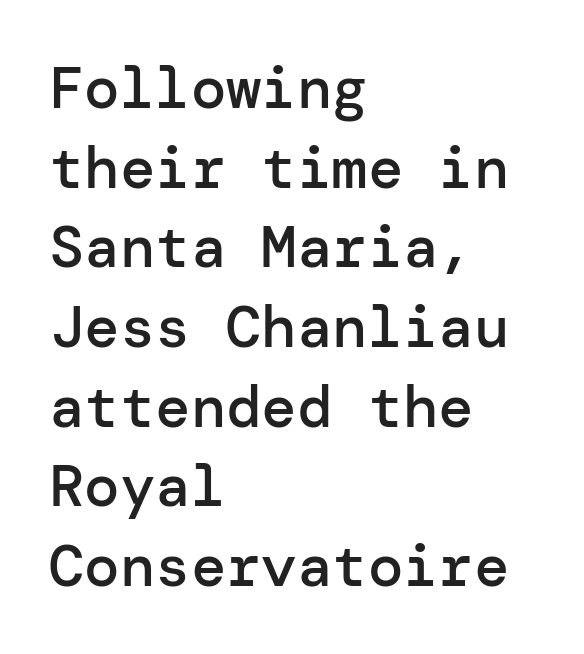
The image shows 59 px semibold sans-serif type, upright; set left-aligned, normal line spacing (1.35x), normal letter spacing, not underlined; low stroke contrast and a medium x-height.
